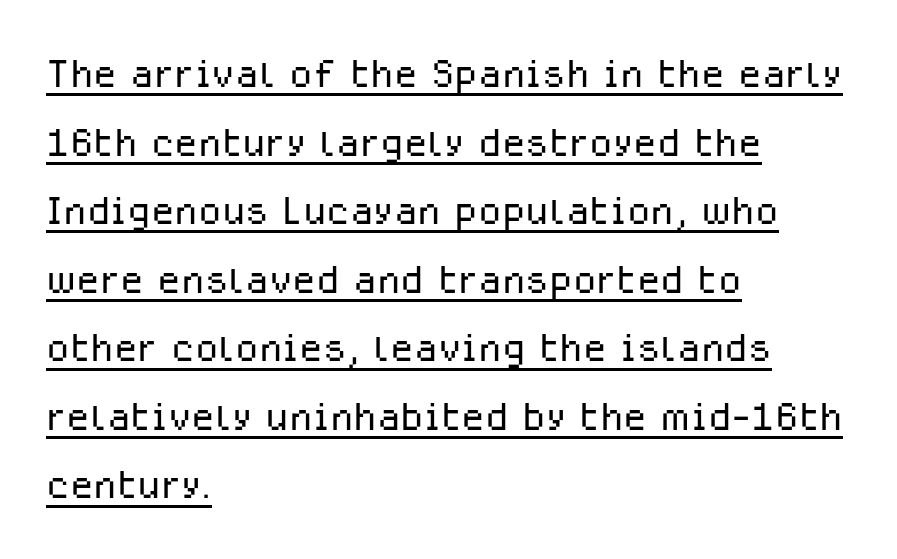
Q: Is the text bold? A: No.
Q: Is the text italic (slanted)? A: No, it is upright.
Q: Is the typeface a serif or a sans-serif typeface? A: Sans-serif.
Q: Is the text underlined? A: Yes.
Q: How is the paragraph aligned? A: Left-aligned.
Q: Is the spacing between letters normal or unusually wide? A: Normal.
Q: Is the spacing between lines tight, normal or loose? A: Normal.
Q: Width (condensed, normal, or wide)? A: Normal.
Q: Stroke contrast? A: Low.
Q: x-height? A: Medium.
Q: Monospaced? A: No.
